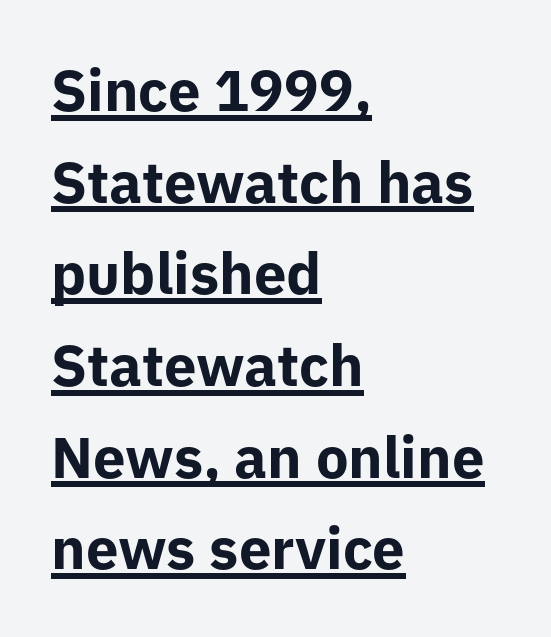
{"serif": "no", "italic": "no", "bold": "yes", "weight": "bold", "width": "normal", "stroke_contrast": "low", "x_height": "medium", "monospaced": "no", "underline": "yes", "align": "left", "line_spacing": "normal", "line_spacing_ratio": 1.58, "letter_spacing": "normal", "letter_spacing_em": 0.0, "glyph_px": 58}
